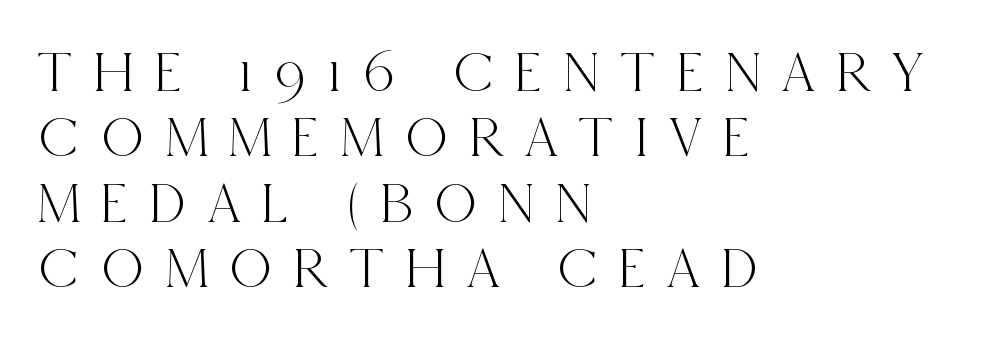
Q: Is the text italic (slanted)? A: No, it is upright.
Q: Is the typeface a serif or a sans-serif typeface? A: Serif.
Q: Is the text underlined? A: No.
Q: How is the paragraph aligned? A: Left-aligned.
Q: Is the spacing between letters normal or unusually wide? A: Unusually wide.
Q: Is the spacing between lines tight, normal or loose? A: Tight.
Q: Width (condensed, normal, or wide)? A: Condensed.
Q: x-height? A: Large.
Q: Monospaced? A: No.
